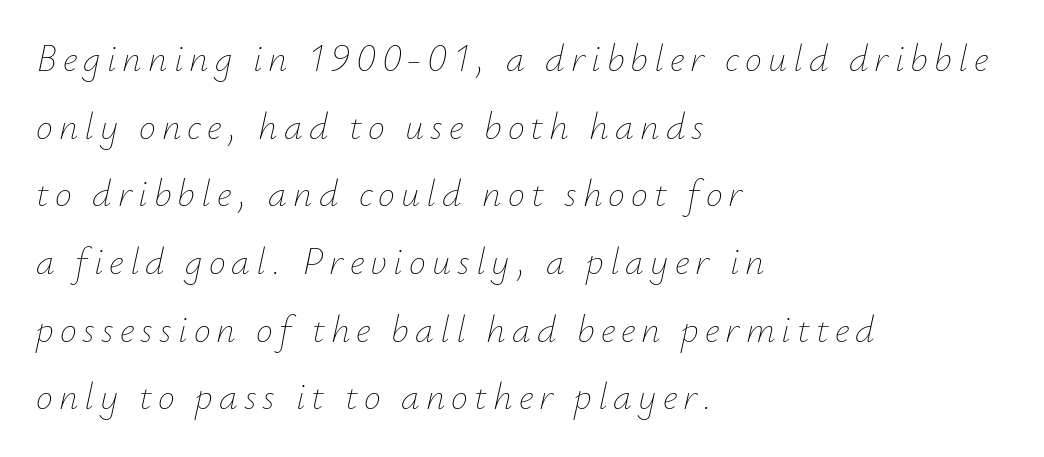
The image shows 38 px thin type, italic (leaning right); set left-aligned, line spacing 1.78x, not underlined; low stroke contrast and a small x-height.
